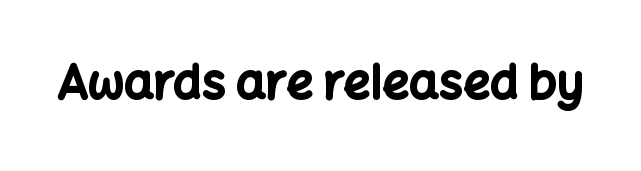
Q: Is the text bold? A: Yes.
Q: Is the text italic (slanted)? A: No, it is upright.
Q: Is the typeface a serif or a sans-serif typeface? A: Sans-serif.
Q: Is the text underlined? A: No.
Q: Is the spacing between letters normal or unusually wide? A: Normal.
Q: Width (condensed, normal, or wide)? A: Normal.
Q: Stroke contrast? A: Low.
Q: x-height? A: Medium.
Q: Monospaced? A: No.
